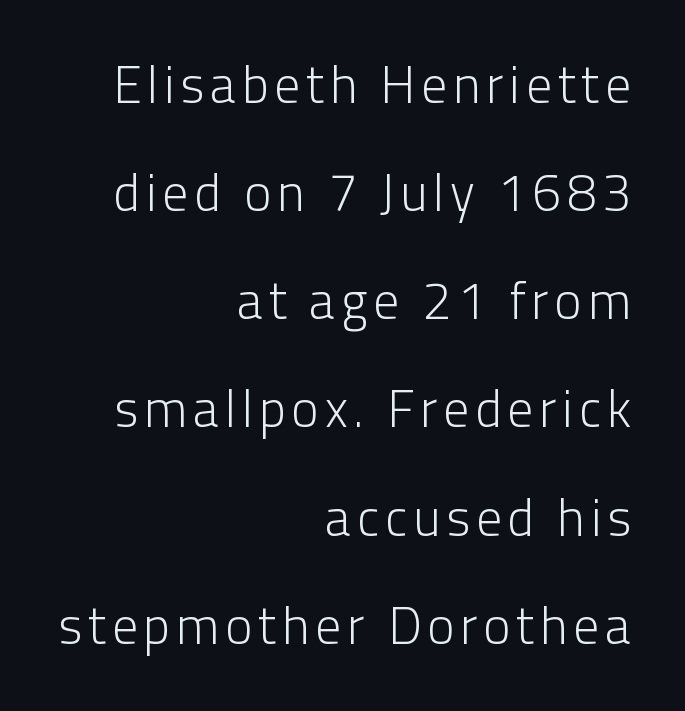
Grotesque or geometric, the face here clearly has no serifs. No italicization has been applied; the sample stays upright. Is the block centered? No — it sits flush against the right margin. Vertical spacing — loose.
